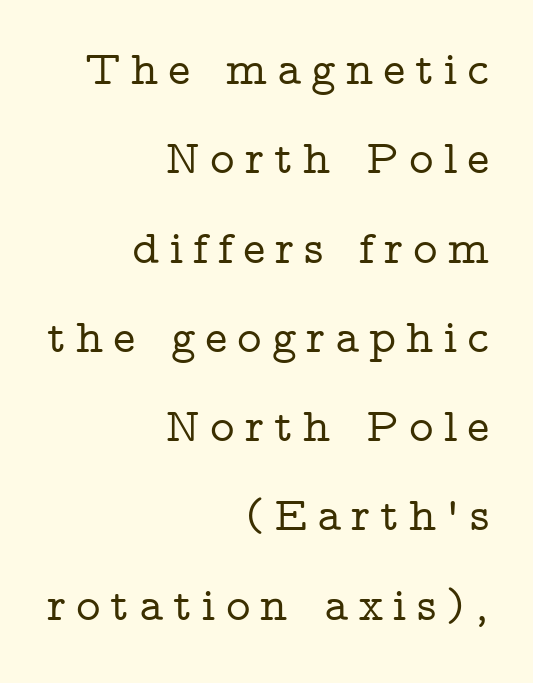
Glance below the letters and you will spot only blank space. Leftover space on each line is placed entirely before the opening word. In terms of letterspacing, this is a distinctly airy, spread setting. Summary of vertical rhythm: relaxed, with wide interline spacing. Style check: upright.
